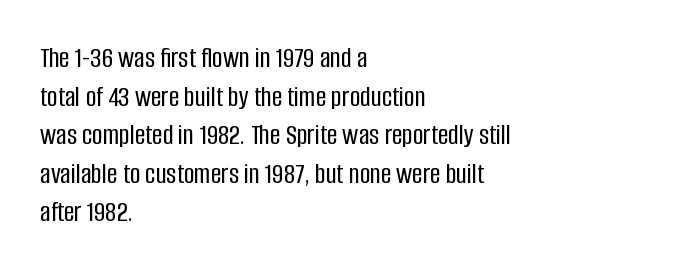
Baseline-to-baseline distance is the conventional proportion of letter height. The face used here is proportionally spaced, like ordinary book or web type. This rendering leaves character spacing at its baseline value. Do the letters lean? They stand straight. Serifs: no, the terminals of the letterforms are clean. No word sits above an underline.
